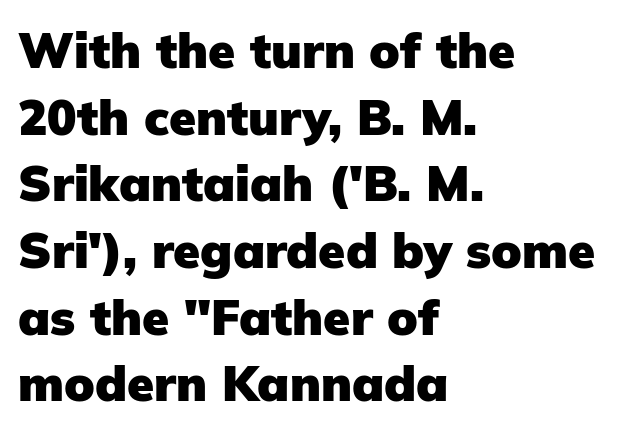
Q: Is the text bold? A: Yes.
Q: Is the text italic (slanted)? A: No, it is upright.
Q: Is the typeface a serif or a sans-serif typeface? A: Sans-serif.
Q: Is the text underlined? A: No.
Q: How is the paragraph aligned? A: Left-aligned.
Q: Is the spacing between letters normal or unusually wide? A: Normal.
Q: Is the spacing between lines tight, normal or loose? A: Normal.
Q: Width (condensed, normal, or wide)? A: Normal.
Q: Stroke contrast? A: Low.
Q: x-height? A: Medium.
Q: Monospaced? A: No.
